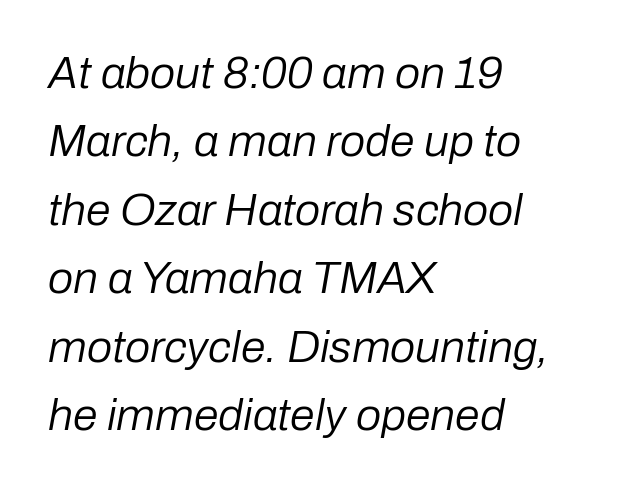
Q: Is the text bold? A: No.
Q: Is the text italic (slanted)? A: Yes, it leans right by about 10 degrees.
Q: Is the text underlined? A: No.
Q: How is the paragraph aligned? A: Left-aligned.
Q: Is the spacing between letters normal or unusually wide? A: Normal.
Q: Is the spacing between lines tight, normal or loose? A: Normal.
Q: Width (condensed, normal, or wide)? A: Normal.
Q: Stroke contrast? A: Low.
Q: x-height? A: Medium.
Q: Monospaced? A: No.
